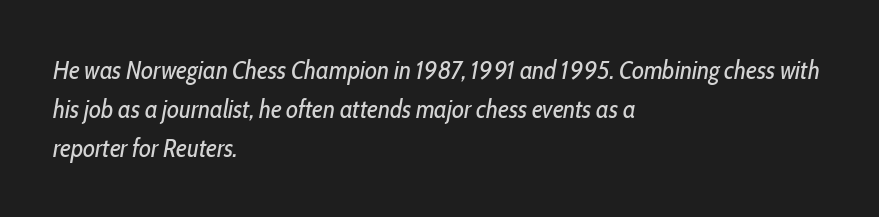
The image shows 26 px text type, italic (leaning right); set left-aligned, normal line spacing (1.5x), normal letter spacing, not underlined.
